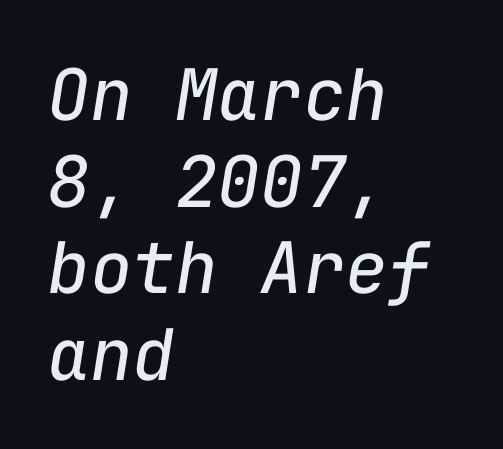
Q: Is the text bold? A: No.
Q: Is the text italic (slanted)? A: Yes, it leans right by about 9 degrees.
Q: Is the text underlined? A: No.
Q: How is the paragraph aligned? A: Left-aligned.
Q: Is the spacing between letters normal or unusually wide? A: Normal.
Q: Width (condensed, normal, or wide)? A: Normal.
Q: Stroke contrast? A: Low.
Q: x-height? A: Medium.
Q: Monospaced? A: Yes.
